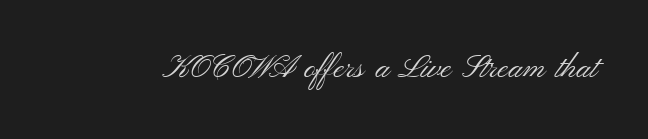
The image shows 32 px light, wide sans-serif type; set normal letter spacing, not underlined; medium stroke contrast and a small x-height.
